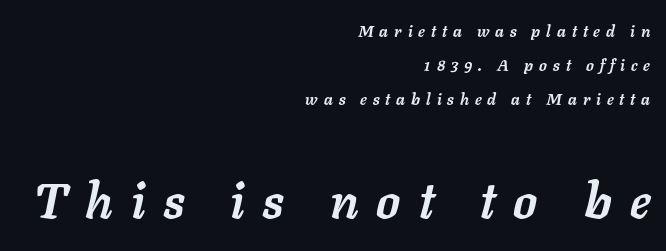
The image shows 49 px semibold type, italic (leaning right); set right-aligned, loose line spacing (2.13x), unusually wide letter spacing (+0.37 em), not underlined; the second (bottom) block is 3.06x larger; low stroke contrast and a medium x-height.
